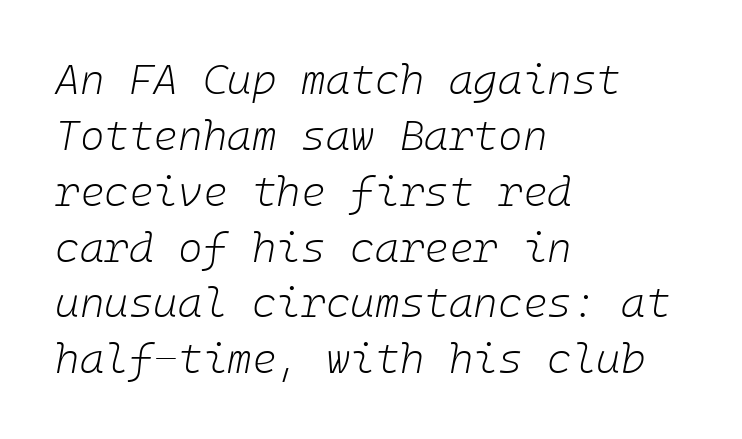
Q: Is the text bold? A: No.
Q: Is the text italic (slanted)? A: Yes, it leans right by about 10 degrees.
Q: Is the text underlined? A: No.
Q: How is the paragraph aligned? A: Left-aligned.
Q: Is the spacing between letters normal or unusually wide? A: Normal.
Q: Is the spacing between lines tight, normal or loose? A: Normal.
Q: Width (condensed, normal, or wide)? A: Normal.
Q: Stroke contrast? A: Low.
Q: x-height? A: Medium.
